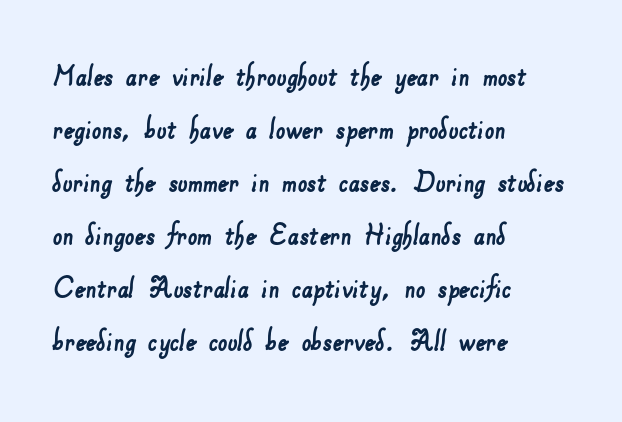
Q: Is the typeface a serif or a sans-serif typeface? A: Sans-serif.
Q: Is the text underlined? A: No.
Q: How is the paragraph aligned? A: Left-aligned.
Q: Is the spacing between letters normal or unusually wide? A: Normal.
Q: Is the spacing between lines tight, normal or loose? A: Normal.
Q: Width (condensed, normal, or wide)? A: Normal.
Q: Stroke contrast? A: Low.
Q: x-height? A: Small.
Q: Monospaced? A: No.
